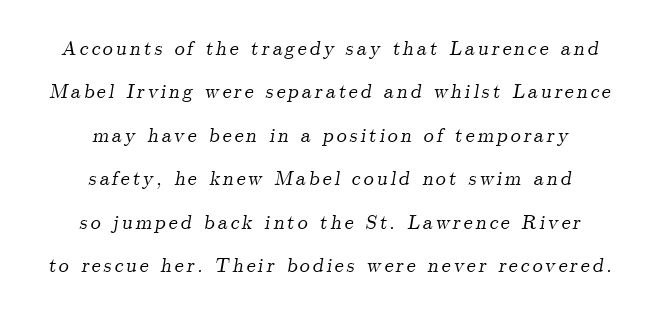
{"italic": "yes", "lean": "right", "slant_degrees": 9, "underline": "no", "align": "center", "line_spacing": "loose", "line_spacing_ratio": 2.17, "glyph_px": 20}
